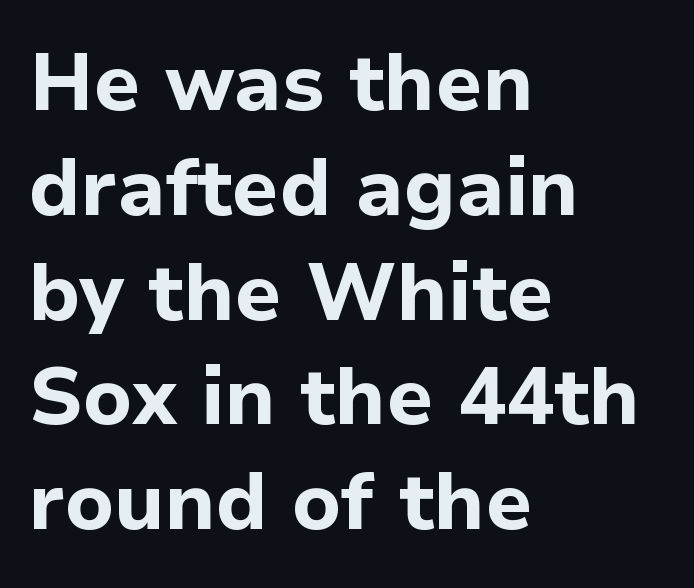
{"serif": "no", "italic": "no", "bold": "yes", "weight": "bold", "width": "normal", "stroke_contrast": "low", "x_height": "medium", "monospaced": "no", "underline": "no", "align": "left", "line_spacing": "normal", "line_spacing_ratio": 1.31, "letter_spacing": "normal", "letter_spacing_em": 0.0, "glyph_px": 80}
